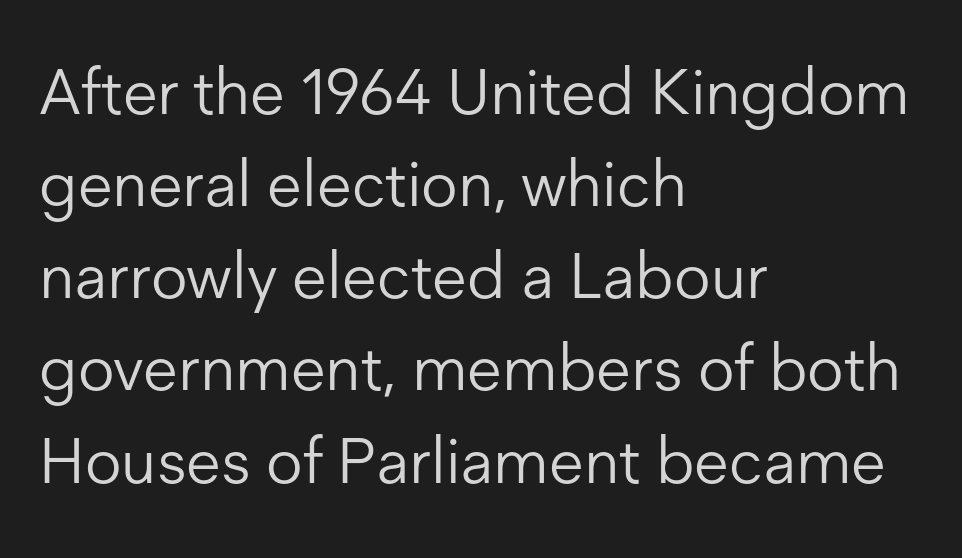
The image shows 64 px light sans-serif type, upright; set left-aligned, normal line spacing (1.44x), normal letter spacing, not underlined; low stroke contrast and a medium x-height.
